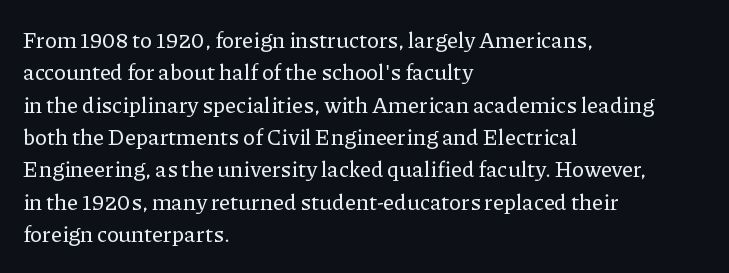
{"italic": "no", "underline": "no", "align": "left", "line_spacing": "normal", "line_spacing_ratio": 1.47, "letter_spacing": "normal", "letter_spacing_em": 0.0, "glyph_px": 22}
